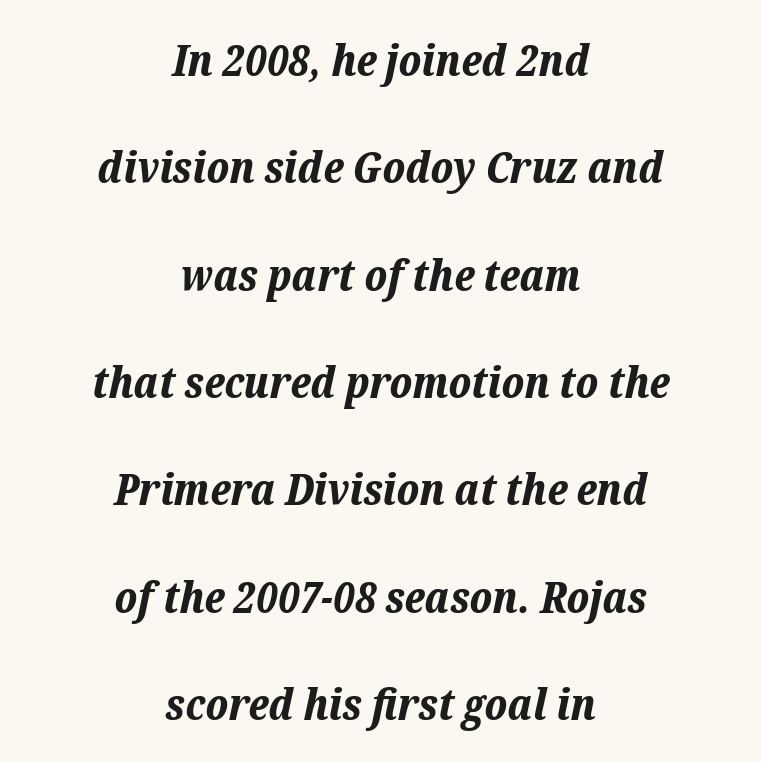
The paragraph shown floats in the horizontal middle. Caption: standard tracking, unaltered. The face used here is proportionally spaced, like ordinary book or web type. The designer dialed line spacing up above the default. Would a proofreader flag this as italicized? Yes.
